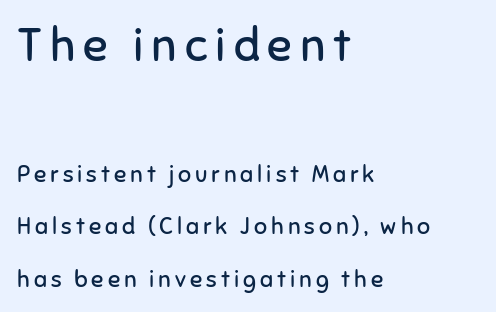
{"serif": "no", "italic": "no", "bold": "no", "weight": "regular", "width": "normal", "stroke_contrast": "low", "x_height": "medium", "monospaced": "no", "underline": "no", "align": "left", "line_spacing": "loose", "line_spacing_ratio": 2.3, "larger_block": "first", "size_ratio": 2.0, "glyph_px": 46}
